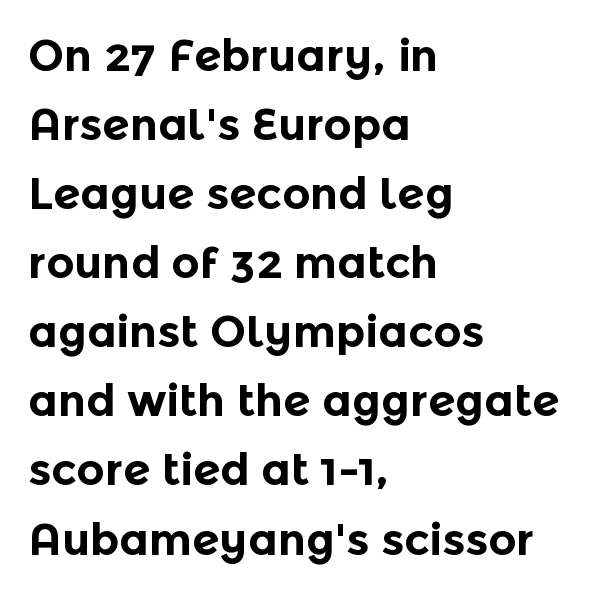
Q: Is the text bold? A: Yes.
Q: Is the text italic (slanted)? A: No, it is upright.
Q: Is the typeface a serif or a sans-serif typeface? A: Sans-serif.
Q: Is the text underlined? A: No.
Q: How is the paragraph aligned? A: Left-aligned.
Q: Is the spacing between letters normal or unusually wide? A: Normal.
Q: Is the spacing between lines tight, normal or loose? A: Normal.
Q: Width (condensed, normal, or wide)? A: Normal.
Q: x-height? A: Medium.
Q: Monospaced? A: No.
